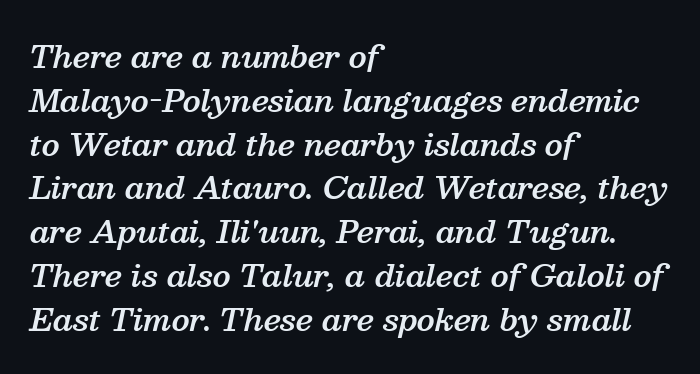
The image shows 30 px semibold serif type, italic (leaning right); set left-aligned, normal line spacing (1.46x), normal letter spacing, not underlined; medium stroke contrast and a medium x-height.
